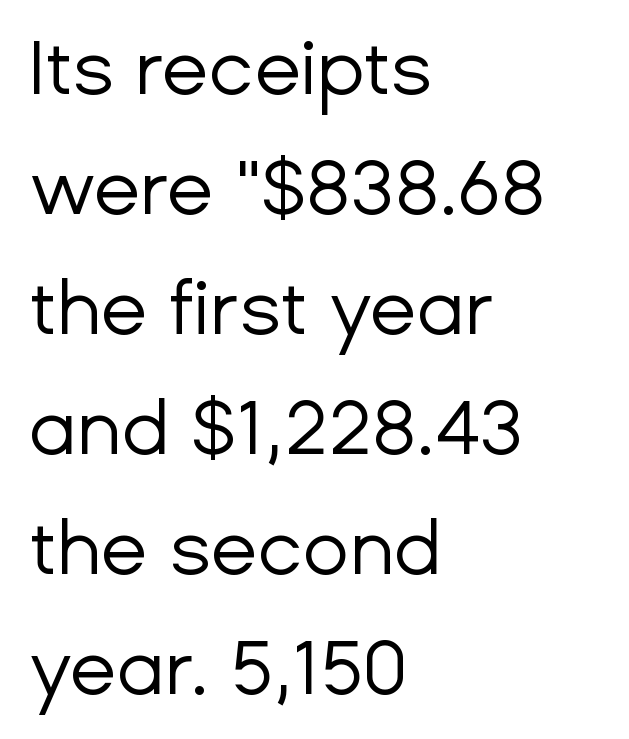
{"serif": "no", "italic": "no", "bold": "no", "weight": "regular", "width": "normal", "stroke_contrast": "low", "x_height": "medium", "monospaced": "no", "underline": "no", "align": "left", "line_spacing": "normal", "line_spacing_ratio": 1.58, "letter_spacing": "normal", "letter_spacing_em": 0.0, "glyph_px": 76}
